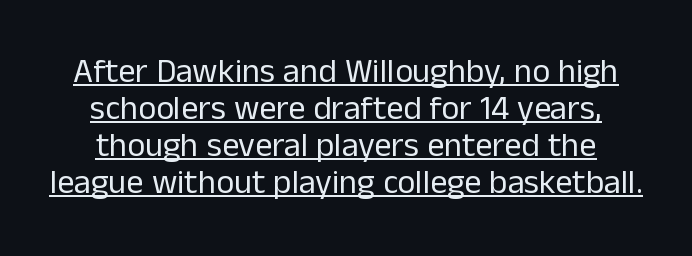
Underlining? Definitely there. The passage shown is typed in a proportional face where columns would drift. Ordinary non-slanted type is in use. Stroke mass is kept to a normal reading level or below. The font family rendered here belongs to the sans-serif group. Reading down the column, the eye jumps only a short way to each next line.
